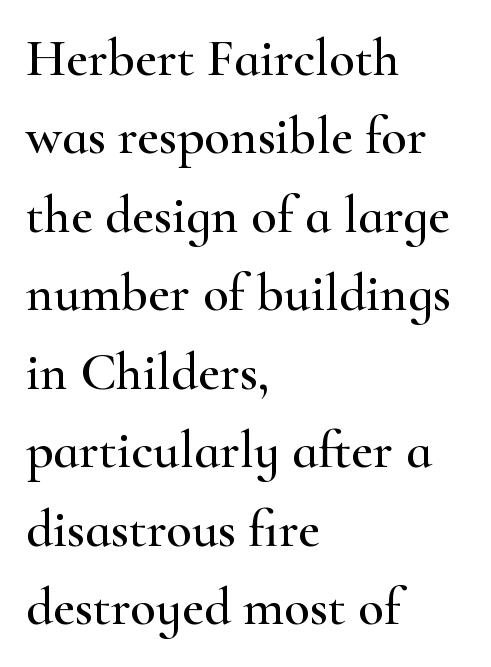
{"serif": "yes", "italic": "no", "width": "wide", "stroke_contrast": "high", "x_height": "small", "monospaced": "no", "underline": "no", "align": "left", "line_spacing": "normal", "line_spacing_ratio": 1.48, "letter_spacing": "normal", "letter_spacing_em": 0.0, "glyph_px": 53}
